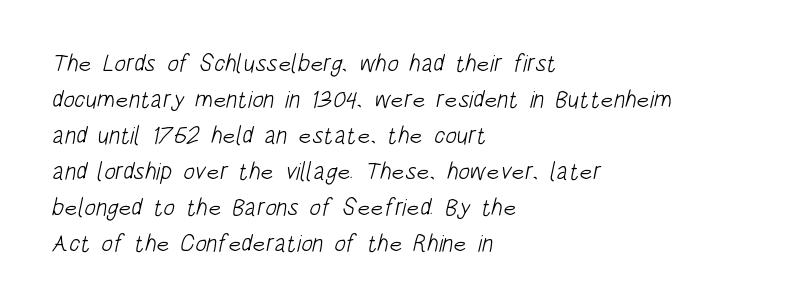
{"bold": "no", "underline": "no", "align": "left", "line_spacing": "normal", "line_spacing_ratio": 1.5, "letter_spacing": "normal", "letter_spacing_em": 0.0, "glyph_px": 24}
